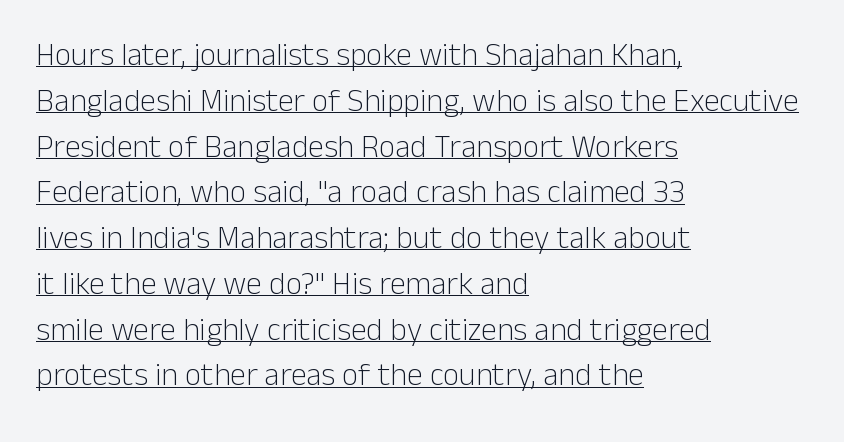
Is there any slant? The stems are plumb. The typeface has the unassuming heft of standard copy or less. A rule runs beneath these lines of type. Here the glyphs are tracked normally, forming tight word shapes. Each letter keeps its own natural width here, so spacing adapts to shape.
